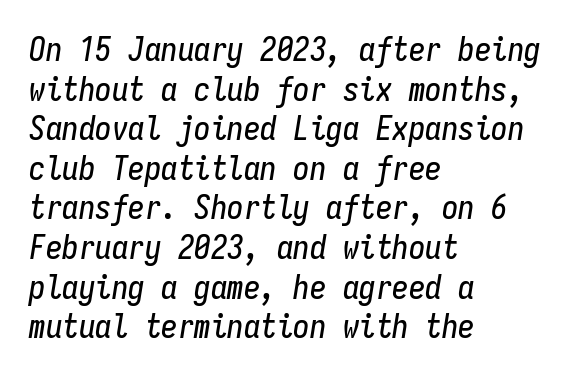
Q: Is the text italic (slanted)? A: Yes, it leans right by about 9 degrees.
Q: Is the text underlined? A: No.
Q: How is the paragraph aligned? A: Left-aligned.
Q: Is the spacing between letters normal or unusually wide? A: Normal.
Q: Width (condensed, normal, or wide)? A: Condensed.
Q: Stroke contrast? A: Low.
Q: x-height? A: Medium.
Q: Monospaced? A: Yes.
